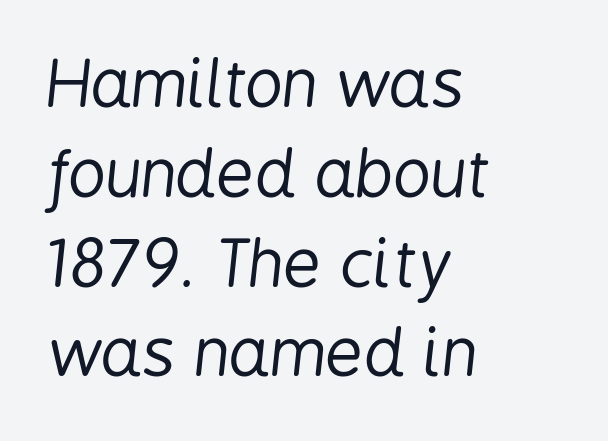
Q: Is the text bold? A: No.
Q: Is the text italic (slanted)? A: Yes, it leans right by about 6 degrees.
Q: Is the text underlined? A: No.
Q: How is the paragraph aligned? A: Left-aligned.
Q: Is the spacing between letters normal or unusually wide? A: Normal.
Q: Is the spacing between lines tight, normal or loose? A: Normal.
Q: Width (condensed, normal, or wide)? A: Condensed.
Q: Stroke contrast? A: Low.
Q: x-height? A: Medium.
Q: Monospaced? A: No.
